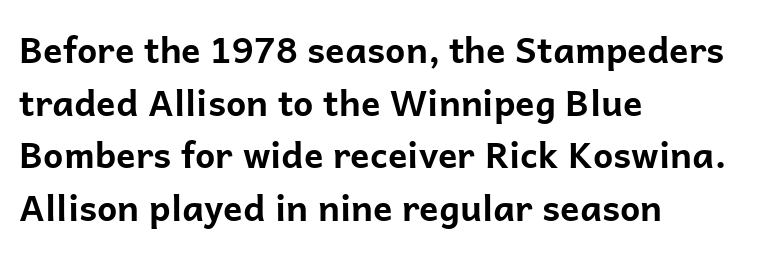
{"serif": "no", "italic": "no", "bold": "yes", "weight": "bold", "width": "normal", "stroke_contrast": "low", "x_height": "medium", "monospaced": "no", "underline": "no", "align": "left", "line_spacing": "normal", "line_spacing_ratio": 1.46, "letter_spacing": "normal", "letter_spacing_em": 0.0, "glyph_px": 36}
